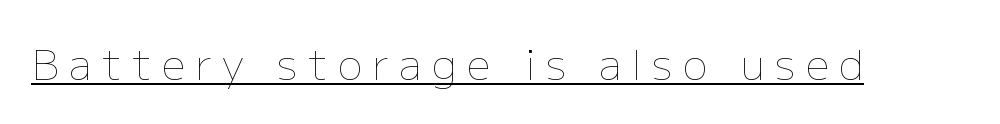
{"italic": "no", "bold": "no", "weight": "thin", "width": "normal", "stroke_contrast": "low", "x_height": "medium", "monospaced": "no", "underline": "yes", "letter_spacing": "wide", "letter_spacing_em": 0.25, "glyph_px": 42}
